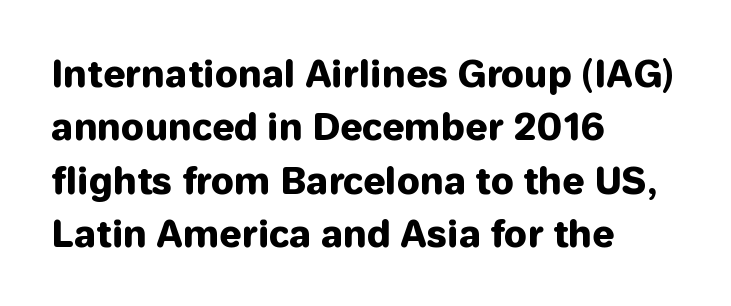
{"serif": "no", "italic": "no", "bold": "yes", "weight": "heavy", "width": "normal", "stroke_contrast": "low", "x_height": "medium", "monospaced": "no", "underline": "no", "align": "left", "line_spacing": "normal", "line_spacing_ratio": 1.48, "letter_spacing": "normal", "letter_spacing_em": 0.0, "glyph_px": 36}
